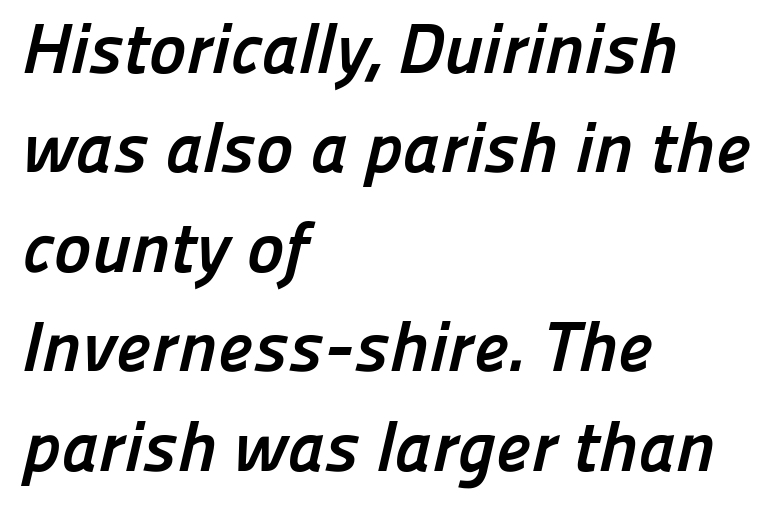
{"serif": "no", "bold": "yes", "weight": "semibold", "width": "normal", "stroke_contrast": "low", "x_height": "medium", "monospaced": "no", "underline": "no", "align": "left", "line_spacing": "normal", "line_spacing_ratio": 1.4, "letter_spacing": "normal", "letter_spacing_em": 0.0, "glyph_px": 71}
